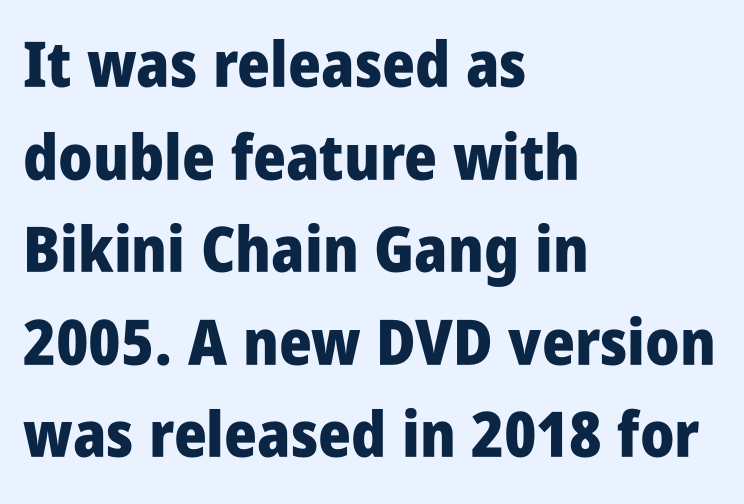
Q: Is the text bold? A: Yes.
Q: Is the text italic (slanted)? A: No, it is upright.
Q: Is the typeface a serif or a sans-serif typeface? A: Sans-serif.
Q: Is the text underlined? A: No.
Q: How is the paragraph aligned? A: Left-aligned.
Q: Is the spacing between letters normal or unusually wide? A: Normal.
Q: Is the spacing between lines tight, normal or loose? A: Normal.
Q: Width (condensed, normal, or wide)? A: Condensed.
Q: Stroke contrast? A: Low.
Q: x-height? A: Large.
Q: Monospaced? A: No.
